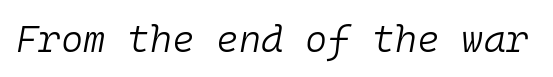
Q: Is the text bold? A: No.
Q: Is the text italic (slanted)? A: Yes, it leans right by about 10 degrees.
Q: Is the text underlined? A: No.
Q: Is the spacing between letters normal or unusually wide? A: Normal.
Q: Width (condensed, normal, or wide)? A: Normal.
Q: Stroke contrast? A: Low.
Q: x-height? A: Medium.
Q: Monospaced? A: Yes.
